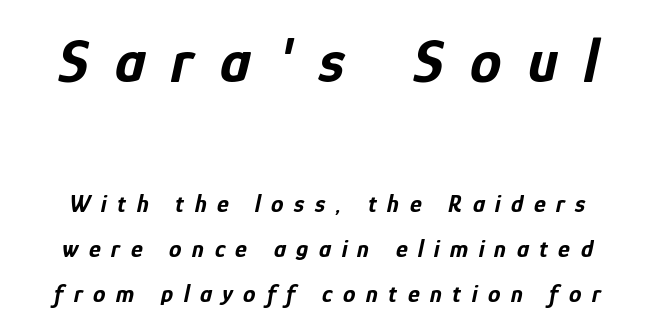
The space directly below the letters is spotless. Is this a fixed-width face? No — the glyphs have proportional, varying widths. The font's italic variant was chosen for this text. Caption: bold face, heavy strokes. The line texture is sparse and dotted thanks to wide tracking.
